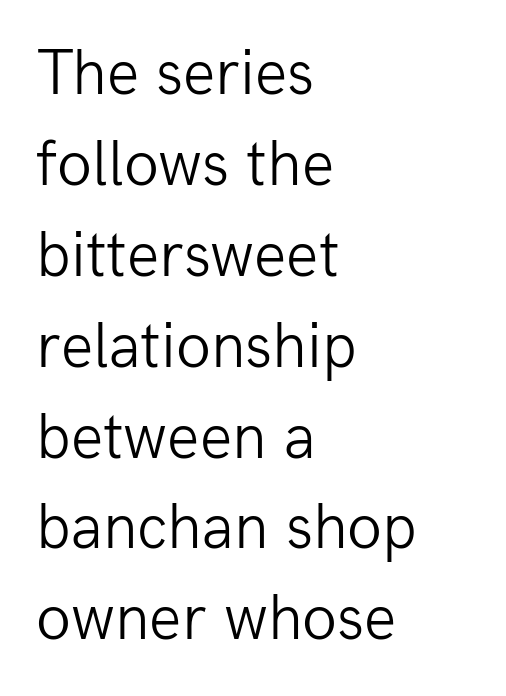
{"serif": "no", "italic": "no", "bold": "no", "weight": "light", "width": "normal", "stroke_contrast": "low", "x_height": "medium", "monospaced": "no", "underline": "no", "align": "left", "line_spacing": "normal", "line_spacing_ratio": 1.42, "letter_spacing": "normal", "letter_spacing_em": 0.0, "glyph_px": 64}
